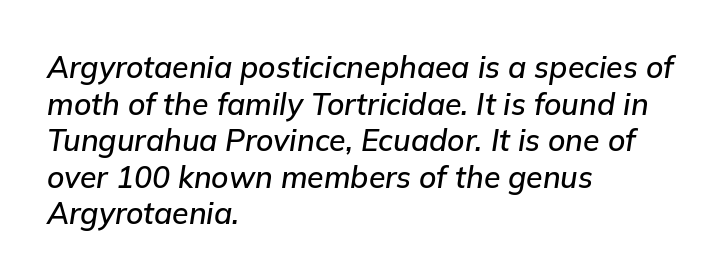
The image shows 30 px text type, italic (leaning right); set left-aligned, line spacing 1.22x, normal letter spacing, not underlined; low stroke contrast and a medium x-height.
